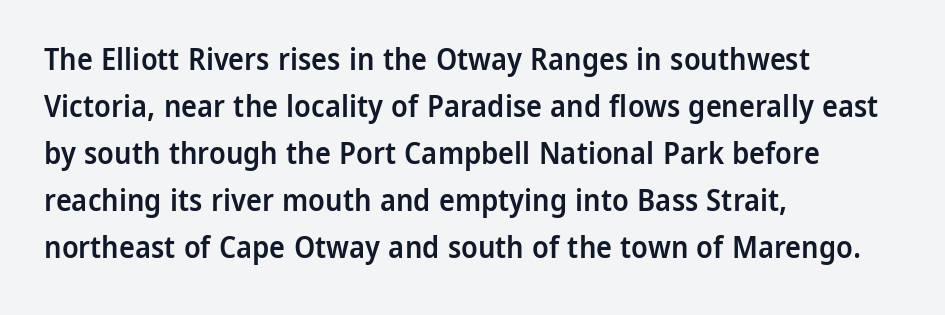
{"serif": "no", "italic": "no", "bold": "semi", "weight": "semibold", "width": "normal", "stroke_contrast": "low", "x_height": "medium", "monospaced": "no", "underline": "no", "align": "left", "line_spacing": "normal", "line_spacing_ratio": 1.57, "letter_spacing": "normal", "letter_spacing_em": 0.0, "glyph_px": 30}
